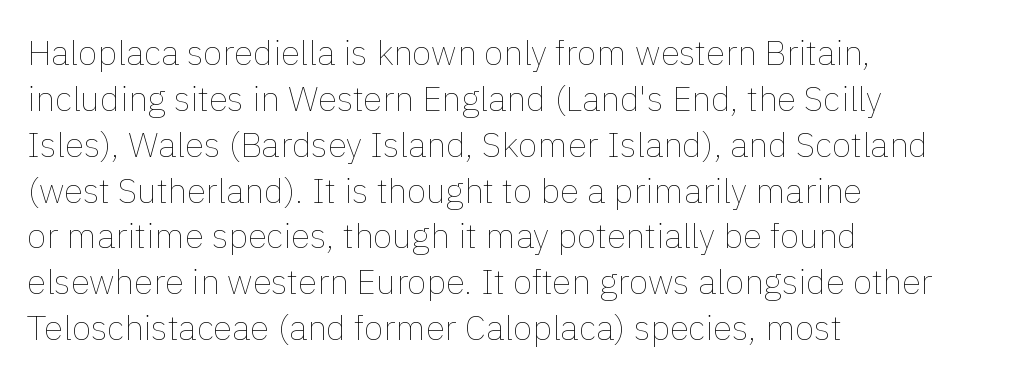
{"italic": "no", "bold": "no", "weight": "thin", "width": "normal", "stroke_contrast": "low", "x_height": "medium", "monospaced": "no", "underline": "no", "align": "left", "line_spacing": "normal", "line_spacing_ratio": 1.31, "letter_spacing": "normal", "letter_spacing_em": 0.0, "glyph_px": 35}
